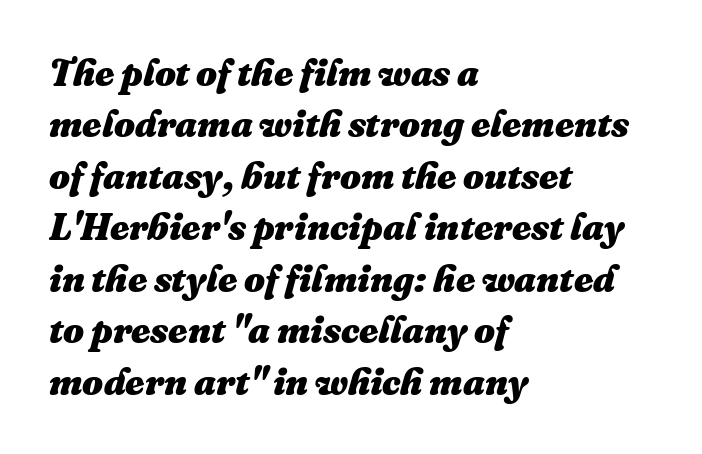
Spacing verdict: proportional, widths tailored to each character. In CSS terms this would be text-align: left. Stroke thickness is high; the sample reads as a true bold. Style check: oblique. Spacing between characters is what you'd get straight out of the box.
